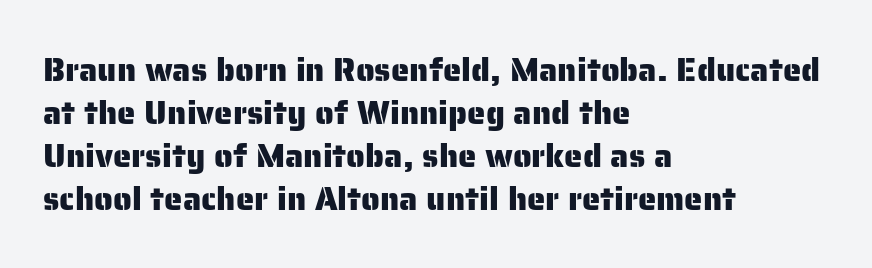
{"serif": "no", "italic": "no", "width": "normal", "stroke_contrast": "low", "x_height": "medium", "monospaced": "no", "underline": "no", "align": "left", "line_spacing": "normal", "line_spacing_ratio": 1.3, "letter_spacing": "normal", "letter_spacing_em": 0.0, "glyph_px": 33}
